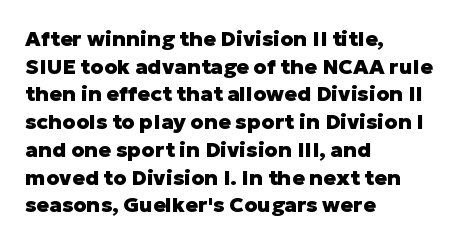
It's the straight-up-and-down kind of type. The words here are not underlined. Summary of vertical rhythm: regular, with standard interline spacing. Alignment: flush left. The rendering keeps characters at their native spacing.
